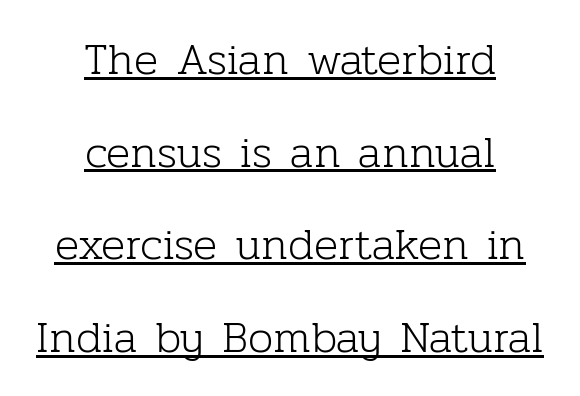
{"serif": "yes", "italic": "no", "bold": "no", "weight": "light", "width": "normal", "stroke_contrast": "low", "x_height": "medium", "monospaced": "no", "underline": "yes", "align": "center", "line_spacing": "loose", "line_spacing_ratio": 2.06, "letter_spacing": "normal", "letter_spacing_em": 0.0, "glyph_px": 45}
